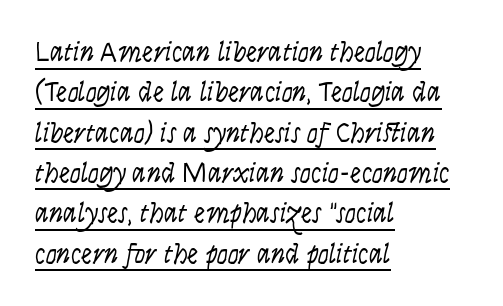
The passage shown is underscored from start to finish. The weight tops out at a normal text grade. Is this a sans? Yes — the strokes have no serifs. The rendering uses natural spacing where letterforms have individual widths. Vertically, the passage feels balanced, rows spaced as you'd expect.
